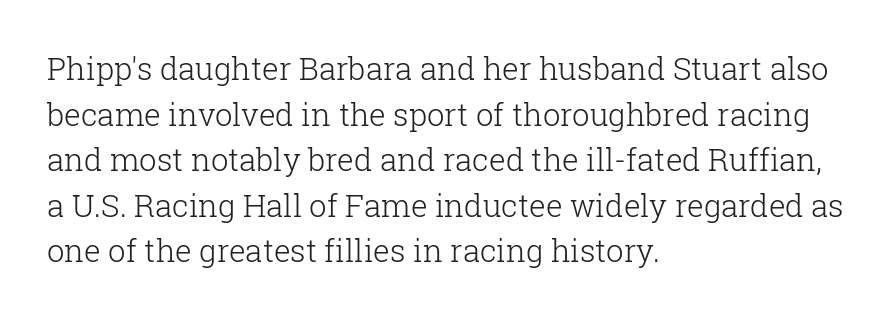
{"serif": "yes", "italic": "no", "bold": "no", "weight": "light", "width": "normal", "stroke_contrast": "low", "x_height": "medium", "monospaced": "no", "underline": "no", "align": "left", "line_spacing": "normal", "line_spacing_ratio": 1.47, "letter_spacing": "normal", "letter_spacing_em": 0.0, "glyph_px": 31}
